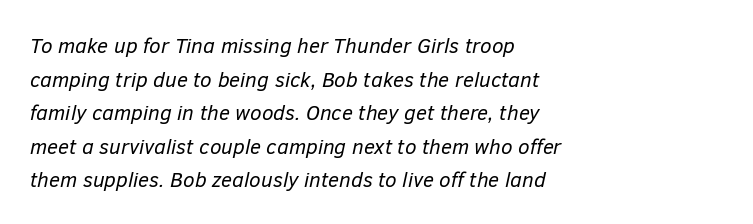
The image shows 21 px text type, italic (leaning right); set left-aligned, normal line spacing (1.6x), normal letter spacing, not underlined.
